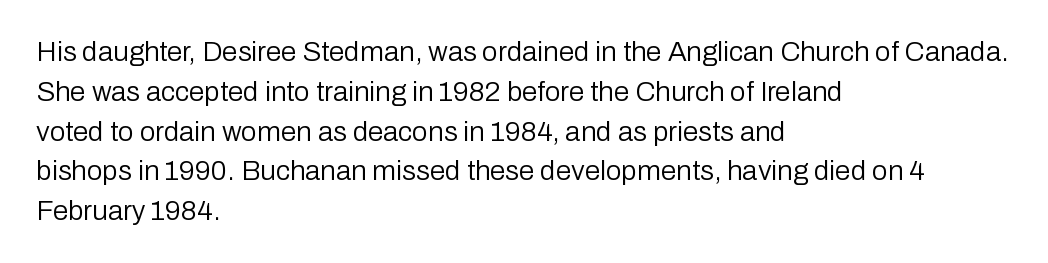
The image shows 28 px regular-weight sans-serif type, upright; set left-aligned, normal line spacing (1.42x), normal letter spacing, not underlined; low stroke contrast and a medium x-height.
